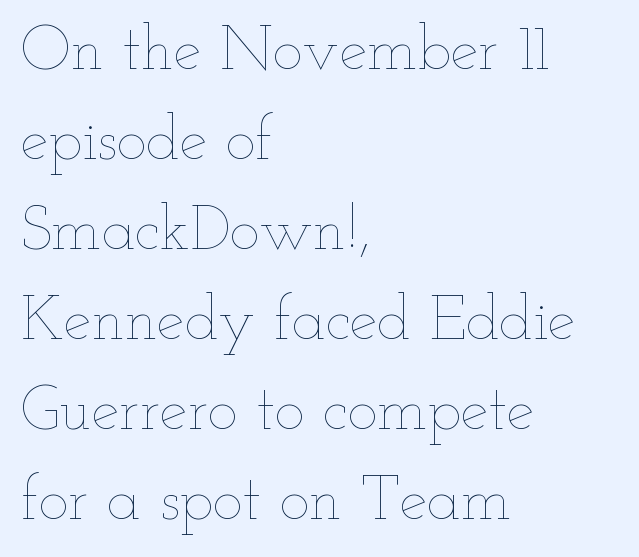
The image shows 63 px thin, wide type, upright; set left-aligned, normal line spacing (1.43x), normal letter spacing, not underlined; low stroke contrast and a small x-height.
